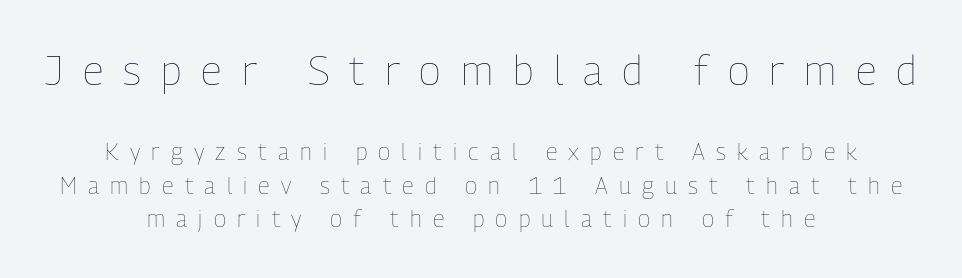
{"italic": "no", "bold": "no", "weight": "thin", "width": "condensed", "stroke_contrast": "low", "x_height": "medium", "monospaced": "no", "underline": "no", "align": "center", "line_spacing": "normal", "line_spacing_ratio": 1.45, "letter_spacing": "wide", "letter_spacing_em": 0.49, "larger_block": "first", "size_ratio": 1.78, "glyph_px": 41}
